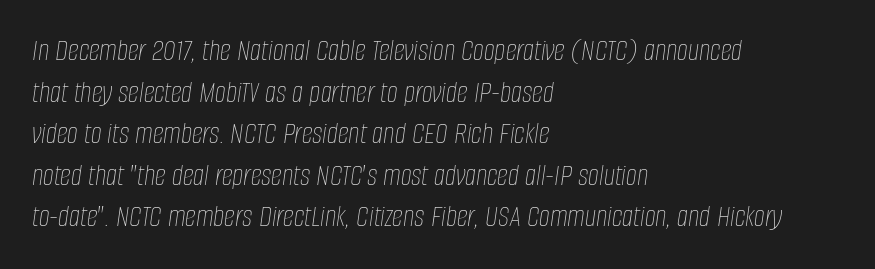
An italicized treatment has been applied to the whole sample. What stands out about the letter spacing? Nothing — it is the standard amount. Line spacing here is normal. Any mark beneath the type? The region is blank. Each stroke keeps to a modest, everyday thickness or less.
